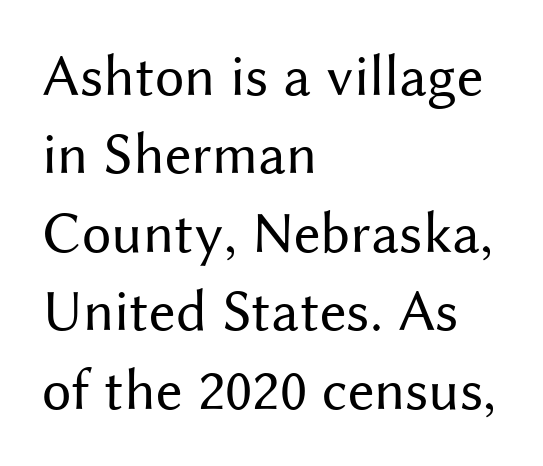
Here the designer chose a conventional face with non-uniform glyph widths. Posture: vertical. Letters rest on an invisible, unmarked baseline. The designer went with a sans here, leaving each stem footless. Normally led — the rows are evenly, conventionally spaced.
